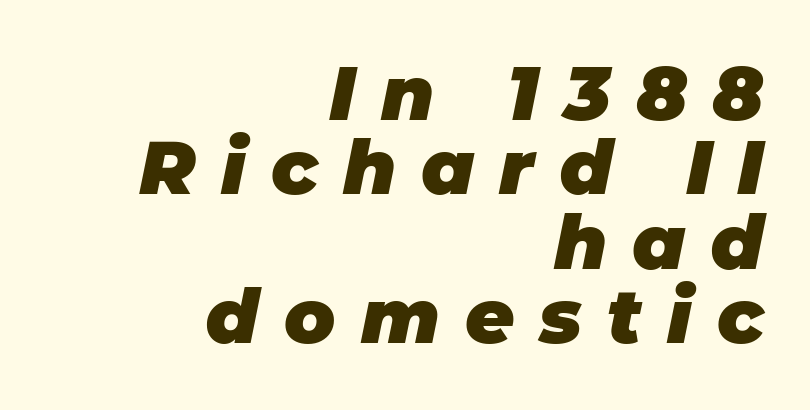
Q: Is the text bold? A: Yes.
Q: Is the text italic (slanted)? A: Yes, it leans right by about 11 degrees.
Q: Is the text underlined? A: No.
Q: How is the paragraph aligned? A: Right-aligned.
Q: Is the spacing between letters normal or unusually wide? A: Unusually wide.
Q: Is the spacing between lines tight, normal or loose? A: Tight.
Q: Width (condensed, normal, or wide)? A: Normal.
Q: Stroke contrast? A: Low.
Q: x-height? A: Large.
Q: Monospaced? A: No.
